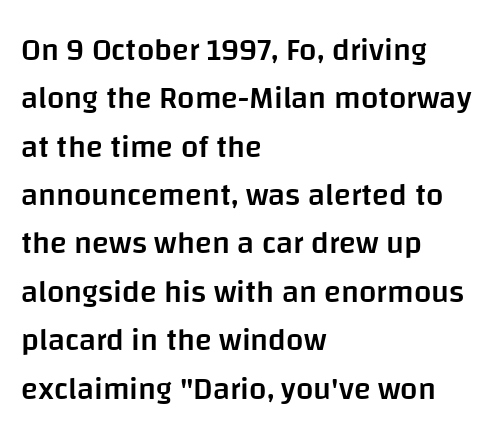
{"serif": "no", "italic": "no", "bold": "semi", "weight": "semibold", "width": "normal", "stroke_contrast": "low", "x_height": "large", "monospaced": "no", "underline": "no", "align": "left", "line_spacing": "normal", "line_spacing_ratio": 1.56, "letter_spacing": "normal", "letter_spacing_em": 0.0, "glyph_px": 31}
